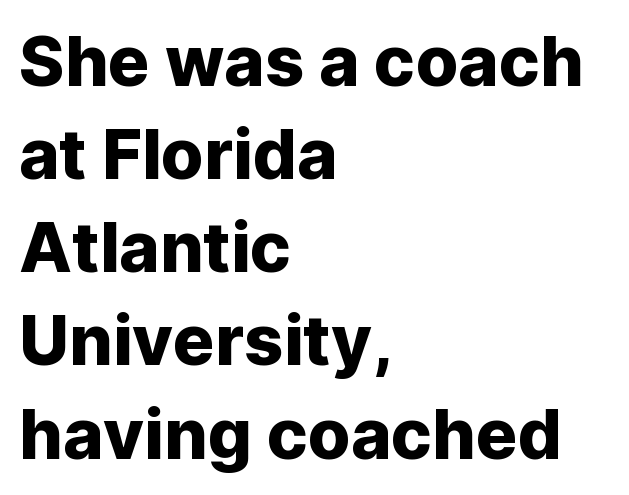
{"serif": "no", "italic": "no", "width": "normal", "stroke_contrast": "low", "x_height": "medium", "monospaced": "no", "underline": "no", "align": "left", "line_spacing": "normal", "line_spacing_ratio": 1.35, "letter_spacing": "normal", "letter_spacing_em": 0.0, "glyph_px": 69}
